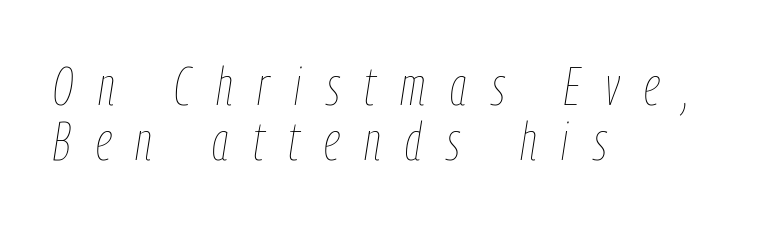
{"italic": "yes", "lean": "right", "slant_degrees": 9, "bold": "no", "weight": "thin", "width": "condensed", "stroke_contrast": "low", "x_height": "medium", "monospaced": "no", "underline": "no", "align": "left", "line_spacing": "tight", "line_spacing_ratio": 1.04, "letter_spacing": "wide", "letter_spacing_em": 0.47, "glyph_px": 53}
